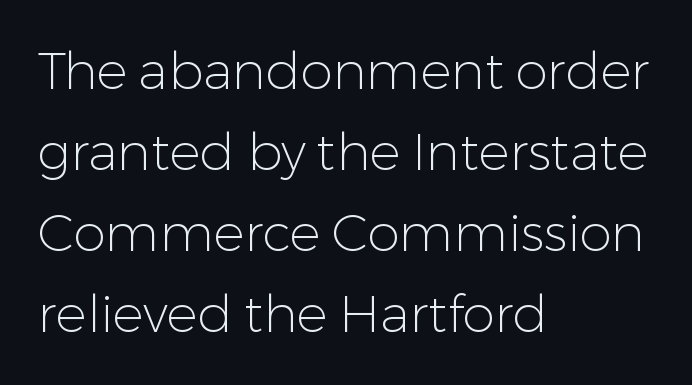
Q: Is the text bold? A: No.
Q: Is the text italic (slanted)? A: No, it is upright.
Q: Is the typeface a serif or a sans-serif typeface? A: Sans-serif.
Q: Is the text underlined? A: No.
Q: How is the paragraph aligned? A: Left-aligned.
Q: Is the spacing between letters normal or unusually wide? A: Normal.
Q: Is the spacing between lines tight, normal or loose? A: Normal.
Q: Width (condensed, normal, or wide)? A: Normal.
Q: Stroke contrast? A: Low.
Q: x-height? A: Medium.
Q: Monospaced? A: No.
